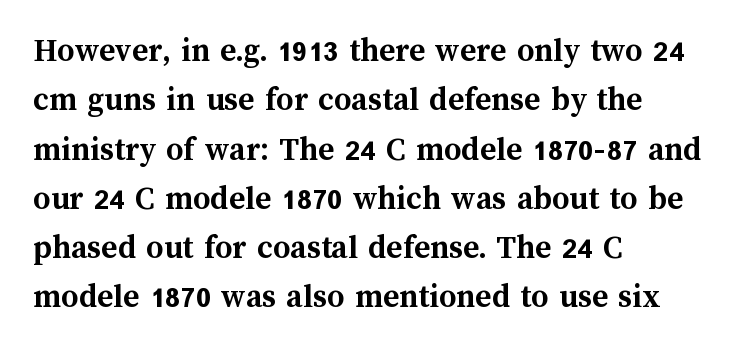
Q: Is the text bold? A: Yes.
Q: Is the text italic (slanted)? A: No, it is upright.
Q: Is the text underlined? A: No.
Q: How is the paragraph aligned? A: Left-aligned.
Q: Is the spacing between letters normal or unusually wide? A: Normal.
Q: Is the spacing between lines tight, normal or loose? A: Normal.
Q: Width (condensed, normal, or wide)? A: Normal.
Q: Stroke contrast? A: Medium.
Q: x-height? A: Medium.
Q: Monospaced? A: No.
